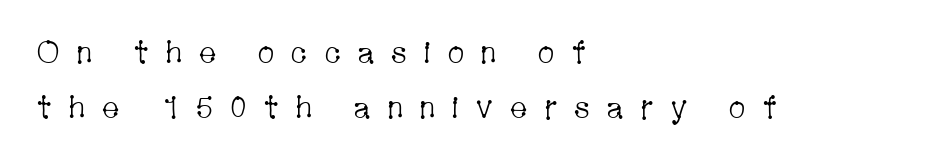
The image shows 31 px light, condensed serif type, upright; set left-aligned, line spacing 1.77x, unusually wide letter spacing (+0.5 em), not underlined; low stroke contrast and a medium x-height.
